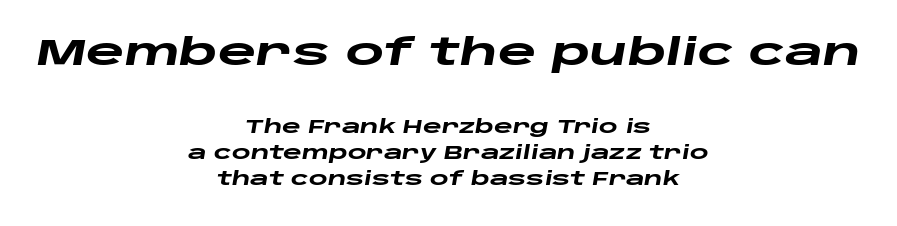
The specimen omits any rule beneath the text block's lines. Italic: yes, the glyphs are oblique. Rows of type keep a routine distance in the vertical direction. These lines are centered, leaving both edges ragged. Between one letter and the next there's only the usual sliver of space.
